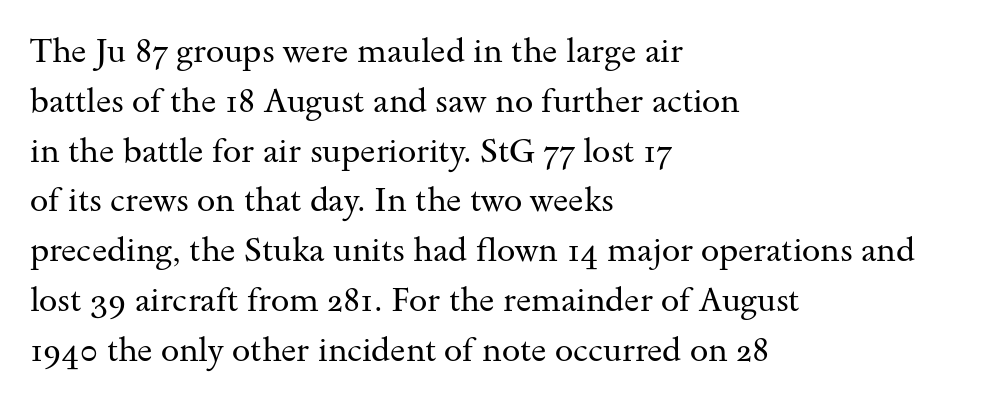
{"serif": "yes", "italic": "no", "bold": "no", "weight": "regular", "width": "wide", "stroke_contrast": "medium", "x_height": "small", "monospaced": "no", "underline": "no", "align": "left", "line_spacing": "normal", "line_spacing_ratio": 1.51, "letter_spacing": "normal", "letter_spacing_em": 0.0, "glyph_px": 33}
